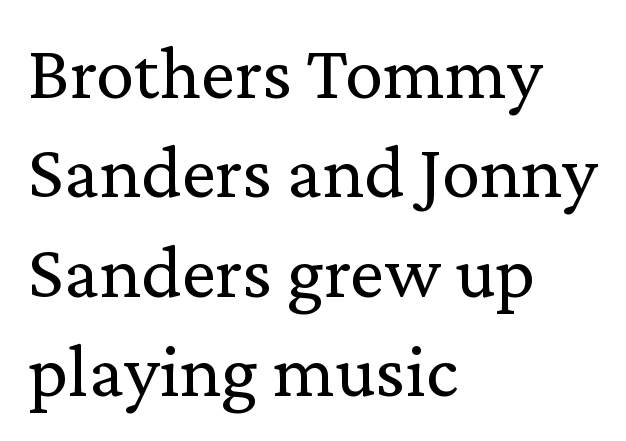
Bold? No — there's no thickening of the strokes. Plain, unruled lines of type. The specimen reads as upright at a glance. The line texture is even and compact thanks to regular tracking.
